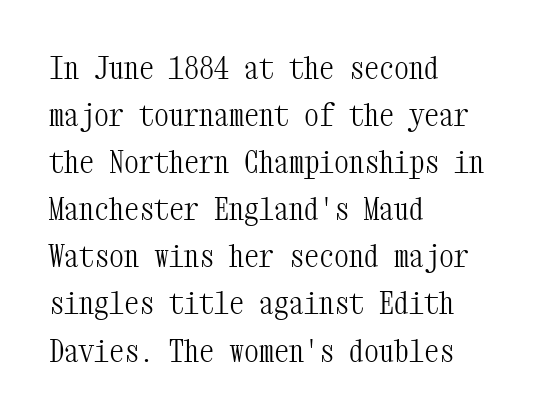
The image shows 30 px light, condensed serif type, upright, monospaced; set left-aligned, normal line spacing (1.57x), normal letter spacing, not underlined; medium stroke contrast and a medium x-height.
